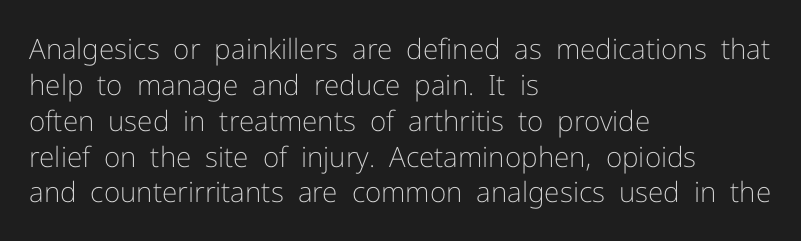
The image shows 28 px light sans-serif type, upright; set left-aligned, normal line spacing (1.28x), normal letter spacing, not underlined; low stroke contrast and a medium x-height.
